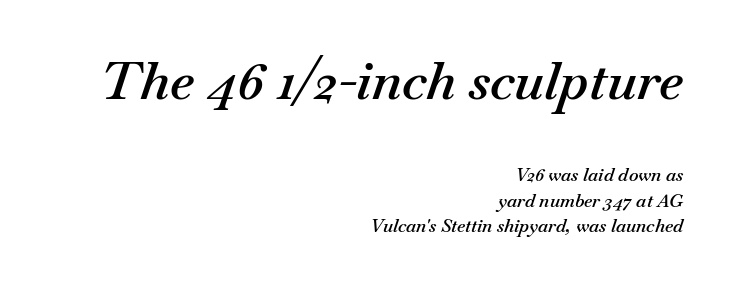
{"italic": "yes", "lean": "right", "slant_degrees": 18, "bold": "semi", "weight": "semibold", "width": "normal", "stroke_contrast": "medium", "x_height": "small", "monospaced": "no", "underline": "no", "align": "right", "line_spacing": "normal", "line_spacing_ratio": 1.41, "letter_spacing": "normal", "letter_spacing_em": 0.0, "larger_block": "first", "size_ratio": 2.94, "glyph_px": 53}
